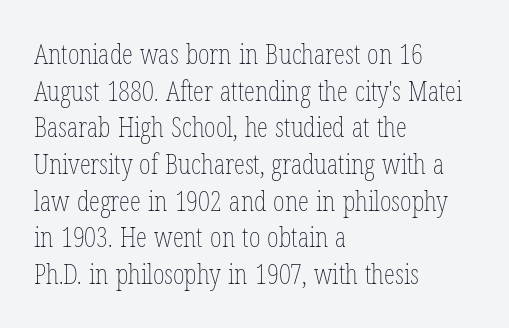
The image shows 28 px thin, condensed type, upright; set left-aligned, normal line spacing (1.31x), normal letter spacing, not underlined; low stroke contrast and a medium x-height.
